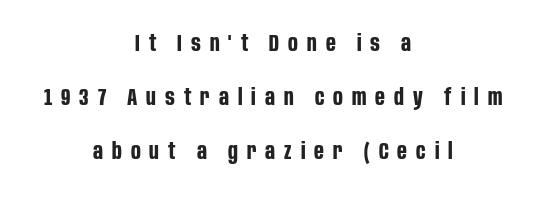
The image shows 23 px bold type, upright; set centered, loose line spacing (2.35x), unusually wide letter spacing (+0.39 em), not underlined.
